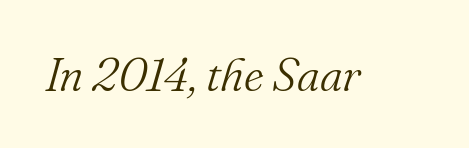
{"serif": "yes", "italic": "yes", "lean": "right", "slant_degrees": 16, "bold": "no", "weight": "light", "width": "normal", "stroke_contrast": "medium", "x_height": "small", "monospaced": "no", "underline": "no", "letter_spacing": "normal", "letter_spacing_em": 0.0, "glyph_px": 47}
